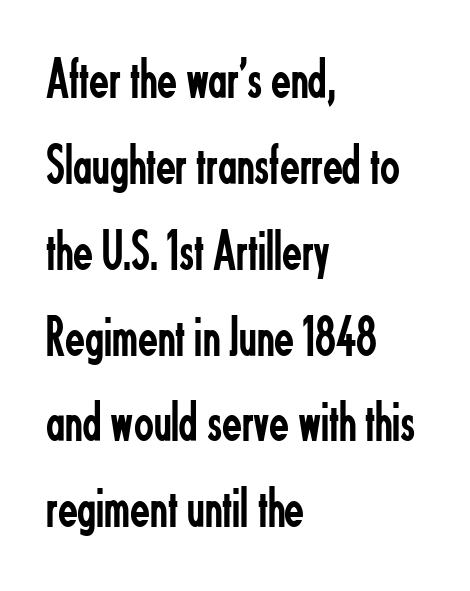
The letters look calm and open, with moderate or lighter stems. The typesetter chose a ragged-right arrangement here. Nope, no serifs anywhere on these letters. Type without underlining. Compared with typical paragraphs, the rows here are spaced about the same.
